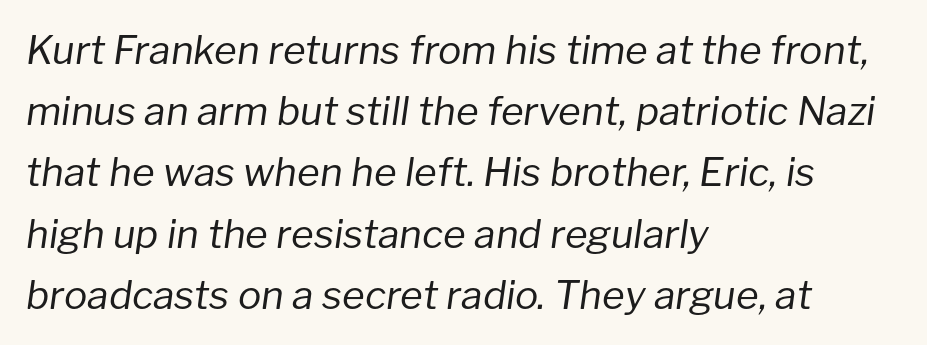
{"italic": "yes", "lean": "right", "slant_degrees": 8, "bold": "no", "weight": "regular", "width": "normal", "stroke_contrast": "low", "x_height": "medium", "monospaced": "no", "underline": "no", "align": "left", "line_spacing": "normal", "line_spacing_ratio": 1.57, "letter_spacing": "normal", "letter_spacing_em": 0.0, "glyph_px": 39}
